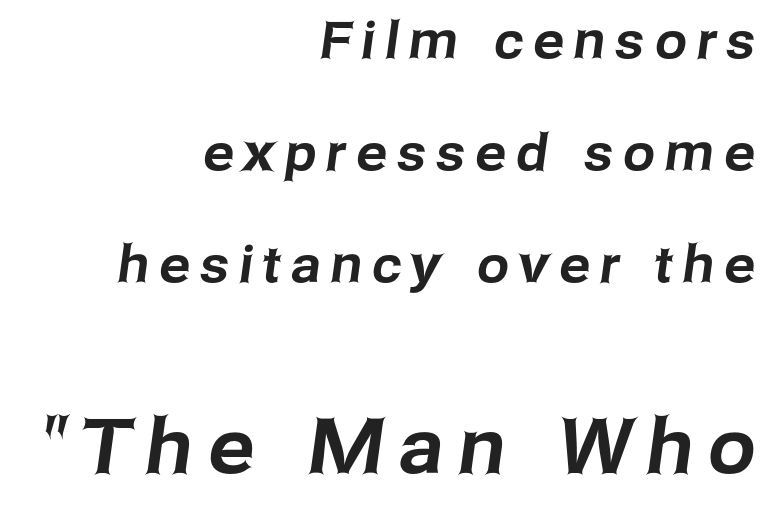
The passage shown has open, widely tracked lettering throughout. Here the designer chose a conventional face with non-uniform glyph widths. Has an underline been added? It has not. Size hierarchy here favors the trailing block over the leading one. The line-height multiplier appears high, well above default. The paragraph shown leans on its right margin.
